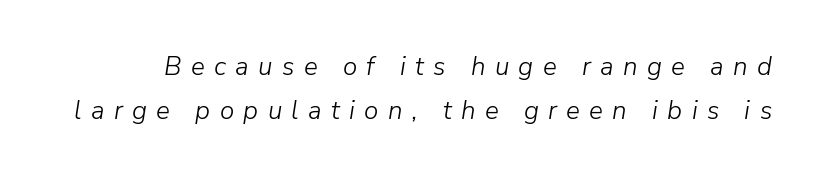
The tracking jumps out immediately: characters are airy and widely separated. Ink coverage per letter is moderate at most. There's an unmistakable incline to the writing here. Notice how descenders clear the ascenders below comfortably — that's standard leading. The area under the type is left untouched.
